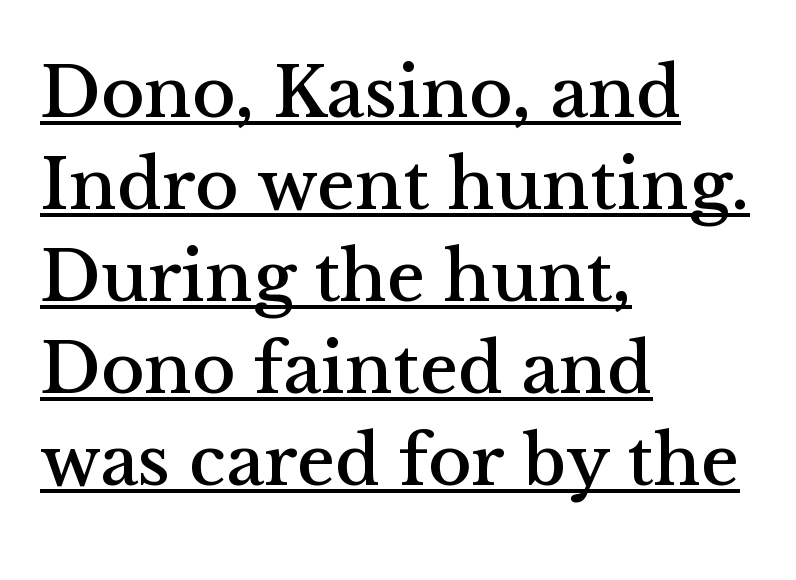
The face used here appears with an underline applied. In terms of leading, this rendering sits right in the middle. Default kerning and tracking; the words read as compact shapes. You could not count columns in this text — the font is proportionally spaced. The designer went with a serif here, giving each stem small feet. Is there any slant? The stems are plumb.
